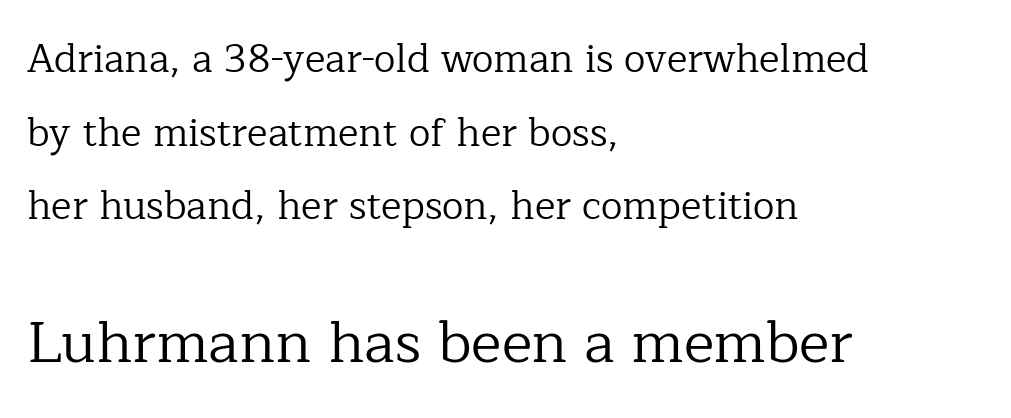
The image shows 58 px regular-weight serif type, upright; set left-aligned, line spacing 1.89x, normal letter spacing, not underlined; the second (bottom) block is 1.49x larger; low stroke contrast and a medium x-height.
